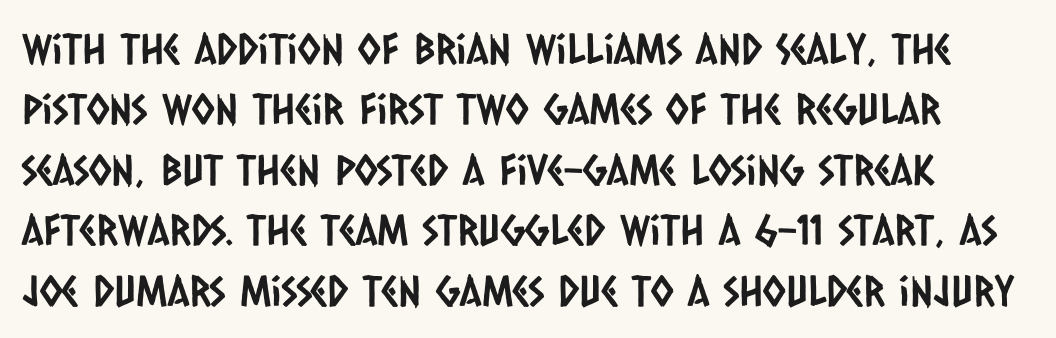
The image shows 42 px condensed sans-serif type; set normal line spacing (1.44x), normal letter spacing, not underlined; low stroke contrast and a large x-height.
